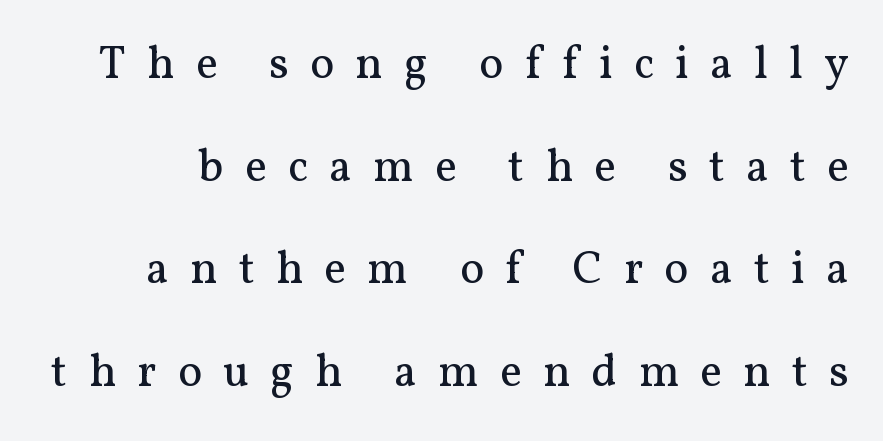
The image shows 46 px regular-weight serif type, upright; set loose line spacing (2.23x), unusually wide letter spacing (+0.46 em), not underlined; medium stroke contrast and a medium x-height.
